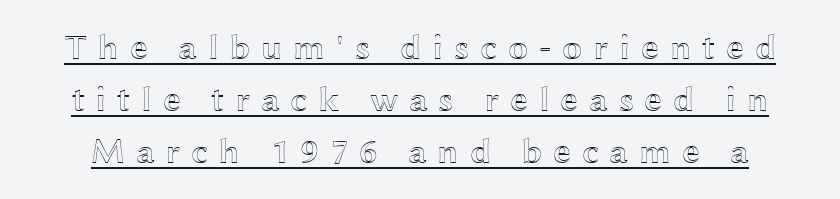
{"italic": "no", "width": "wide", "x_height": "medium", "monospaced": "no", "underline": "yes", "line_spacing": "normal", "line_spacing_ratio": 1.45, "letter_spacing": "wide", "letter_spacing_em": 0.3, "glyph_px": 36}
